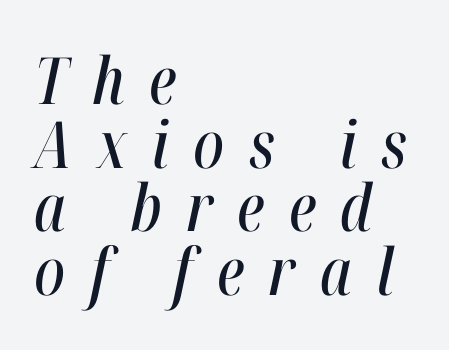
The image shows 65 px condensed type, italic (leaning right); set left-aligned, tight line spacing (0.98x), unusually wide letter spacing (+0.38 em), not underlined; high stroke contrast and a medium x-height.
